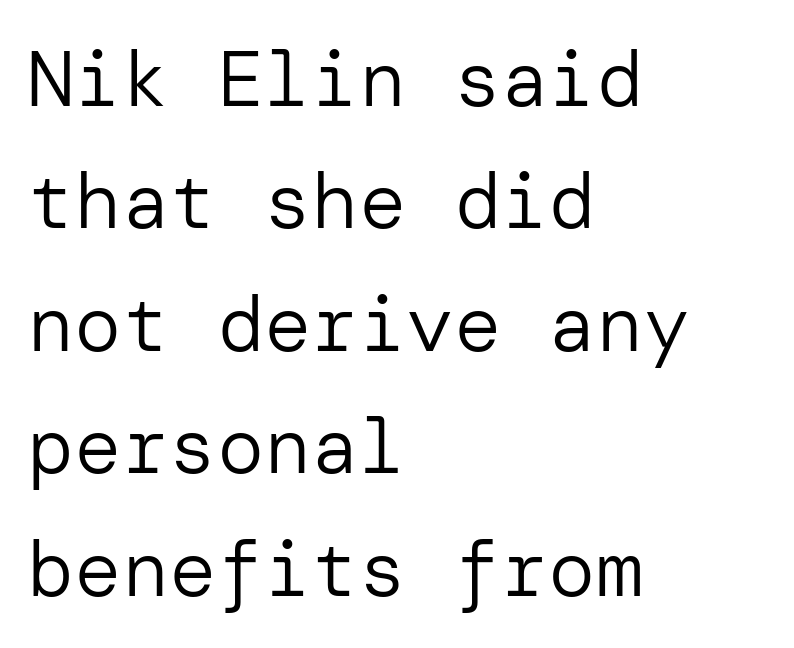
The image shows 79 px regular-weight sans-serif type, upright; set left-aligned, normal line spacing (1.55x), normal letter spacing, not underlined; low stroke contrast and a medium x-height.
